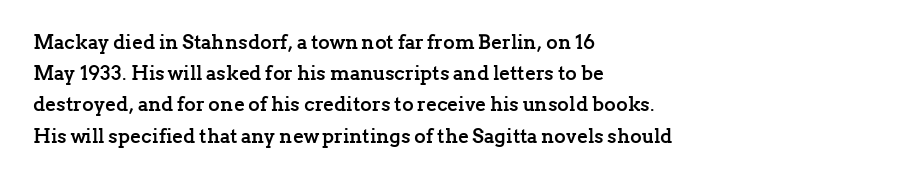
Q: Is the text bold? A: Yes.
Q: Is the text italic (slanted)? A: No, it is upright.
Q: Is the text underlined? A: No.
Q: How is the paragraph aligned? A: Left-aligned.
Q: Is the spacing between letters normal or unusually wide? A: Normal.
Q: Is the spacing between lines tight, normal or loose? A: Normal.
